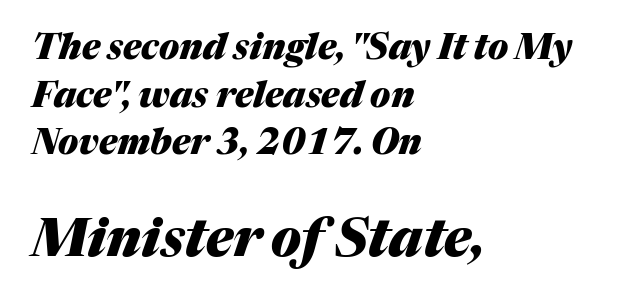
{"italic": "yes", "lean": "right", "slant_degrees": 17, "bold": "yes", "weight": "heavy", "width": "normal", "stroke_contrast": "medium", "x_height": "medium", "monospaced": "no", "underline": "no", "align": "left", "line_spacing": "normal", "line_spacing_ratio": 1.36, "letter_spacing": "normal", "letter_spacing_em": 0.0, "larger_block": "second", "size_ratio": 1.49, "glyph_px": 52}
